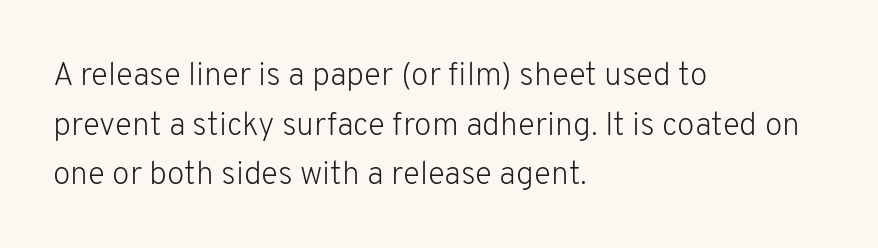
The image shows 32 px light sans-serif type, upright; set left-aligned, normal line spacing (1.55x), normal letter spacing, not underlined; low stroke contrast and a medium x-height.
